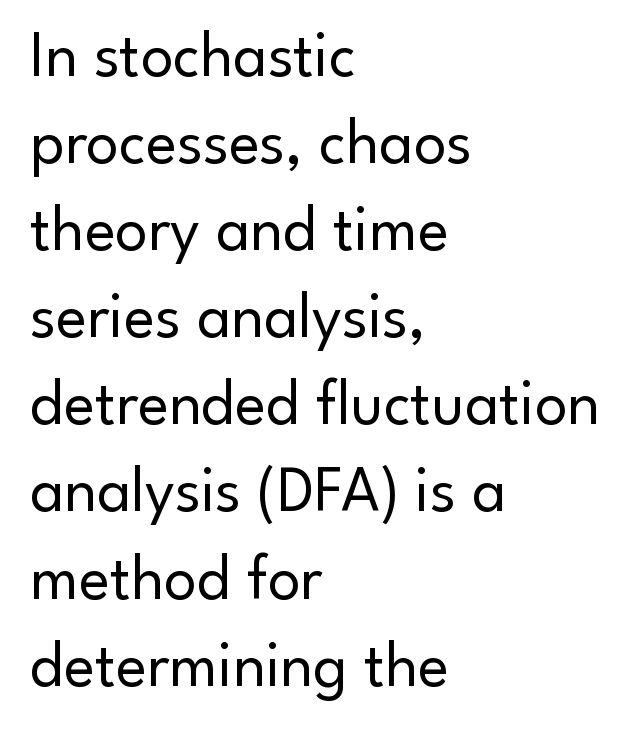
The face used here is proportionally spaced, like ordinary book or web type. Unlike a traditional serif, this face leaves its strokes unadorned. The area under the type is left untouched. Visually the block forms a straight wall on the left and a jagged coastline on the right.
